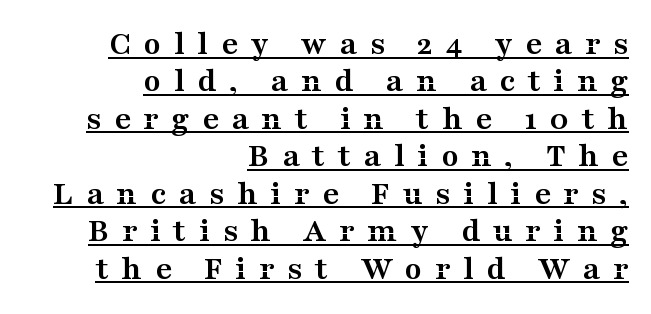
{"serif": "yes", "italic": "no", "bold": "yes", "weight": "semibold", "width": "wide", "stroke_contrast": "medium", "x_height": "medium", "monospaced": "no", "underline": "yes", "align": "right", "line_spacing": "tight", "line_spacing_ratio": 1.07, "letter_spacing": "wide", "letter_spacing_em": 0.36, "glyph_px": 35}
